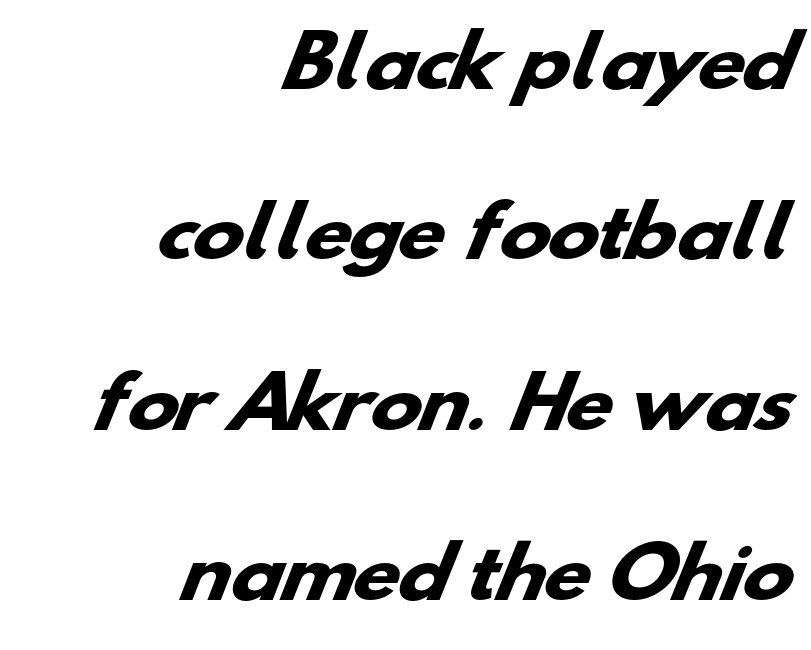
{"serif": "no", "bold": "yes", "weight": "heavy", "width": "wide", "stroke_contrast": "low", "x_height": "small", "monospaced": "no", "underline": "no", "align": "right", "line_spacing": "loose", "line_spacing_ratio": 2.47, "letter_spacing": "normal", "letter_spacing_em": 0.0, "glyph_px": 69}
